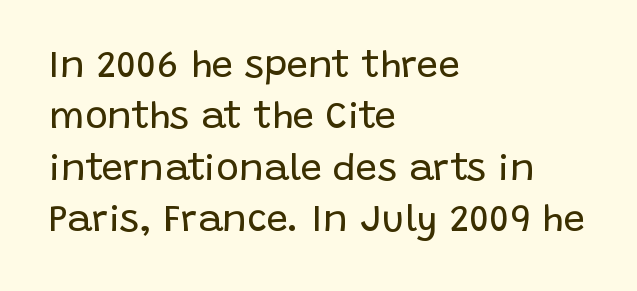
{"serif": "no", "italic": "no", "bold": "no", "weight": "regular", "width": "normal", "stroke_contrast": "low", "x_height": "large", "monospaced": "no", "underline": "no", "align": "left", "line_spacing": "normal", "line_spacing_ratio": 1.35, "letter_spacing": "normal", "letter_spacing_em": 0.0, "glyph_px": 38}
